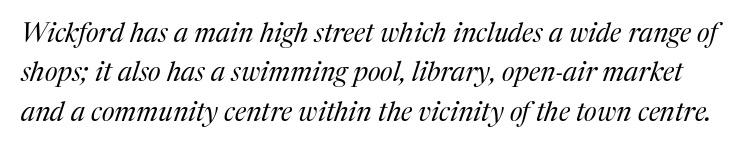
The image shows 27 px text type, italic (leaning right); set normal line spacing (1.46x), normal letter spacing, not underlined.
